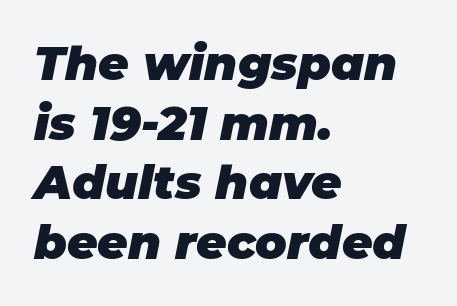
The image shows 47 px heavy type, italic (leaning right); set left-aligned, normal line spacing (1.27x), normal letter spacing, not underlined; low stroke contrast and a large x-height.
